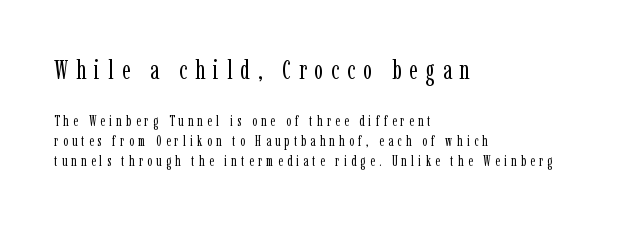
Q: Is the text bold? A: No.
Q: Is the text italic (slanted)? A: No, it is upright.
Q: Is the text underlined? A: No.
Q: How is the paragraph aligned? A: Left-aligned.
Q: Is the spacing between letters normal or unusually wide? A: Unusually wide.
Q: Is the spacing between lines tight, normal or loose? A: Normal.
Q: Which block of text is set in a larger size, the first (top) or the second (bottom)? A: The first (top) one.
